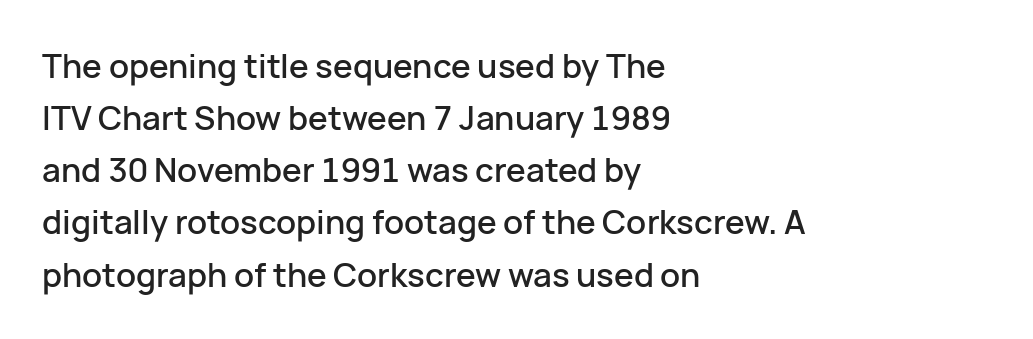
The image shows 33 px sans-serif type, upright; set left-aligned, normal line spacing (1.58x), normal letter spacing, not underlined; low stroke contrast and a medium x-height.
